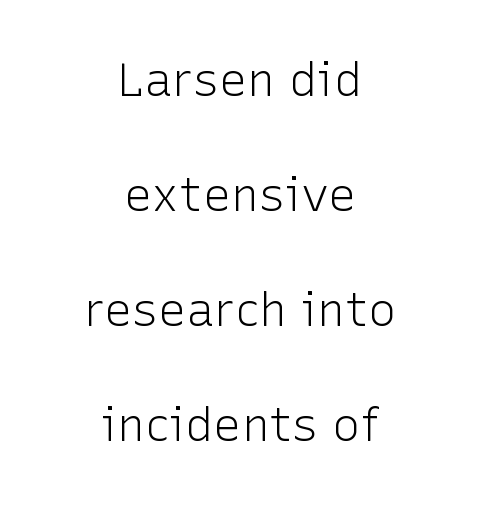
This sample is center-justified, so both line endings float freely. Are there feet on the stems? There aren't — it's a sans. You could not count columns in this text — the font is proportionally spaced. No heavy texture on the line: the type isn't bold. Descenders hang freely into open space. Is the letter spacing exaggerated? No — it looks like the ordinary default.
